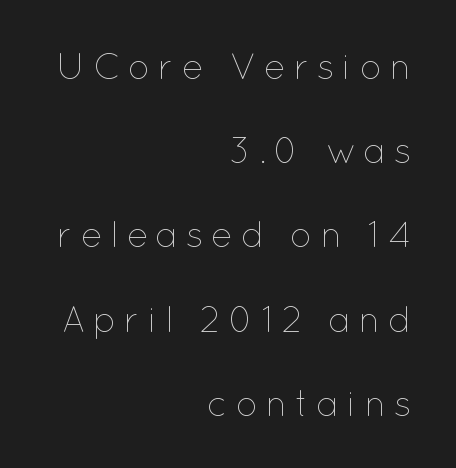
{"italic": "no", "bold": "no", "weight": "thin", "width": "normal", "stroke_contrast": "low", "x_height": "medium", "monospaced": "no", "underline": "no", "align": "right", "line_spacing": "loose", "line_spacing_ratio": 2.34, "letter_spacing": "wide", "letter_spacing_em": 0.21, "glyph_px": 36}
